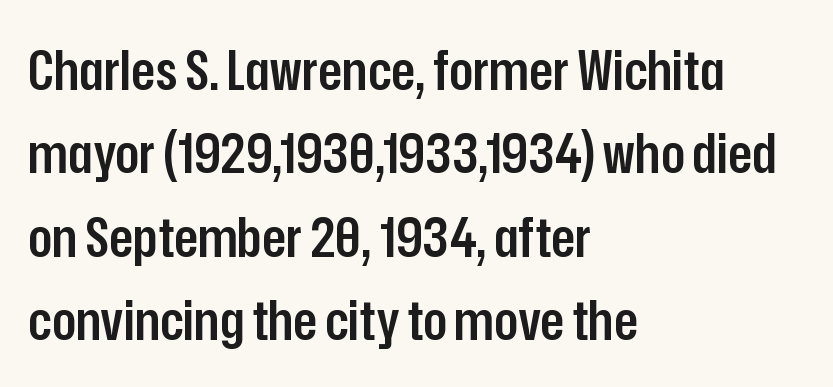
The words here are not underlined. The rendering uses a moderate line-height, typical for paragraphs. The rendering uses natural spacing where letterforms have individual widths. The paragraph shown leans on its left margin. To sum up the face: it is a sans, with no serifs.
